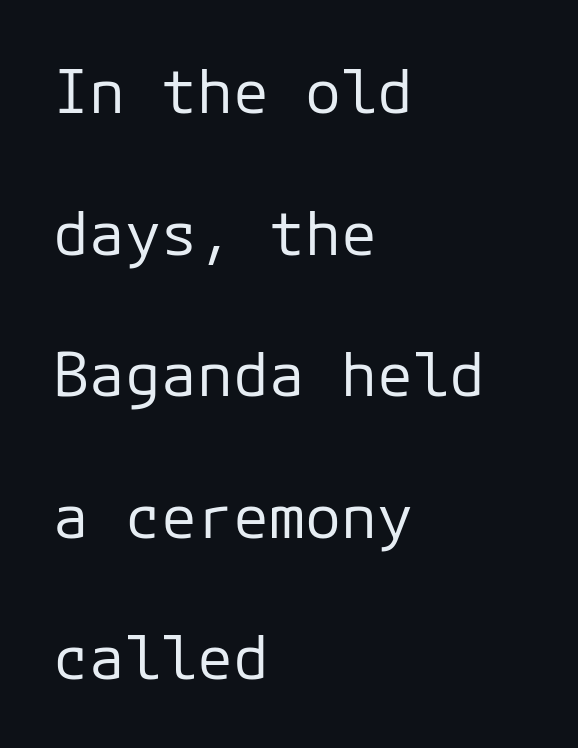
Q: Is the text bold? A: No.
Q: Is the text italic (slanted)? A: No, it is upright.
Q: Is the typeface a serif or a sans-serif typeface? A: Sans-serif.
Q: Is the text underlined? A: No.
Q: How is the paragraph aligned? A: Left-aligned.
Q: Is the spacing between letters normal or unusually wide? A: Normal.
Q: Is the spacing between lines tight, normal or loose? A: Loose.
Q: Width (condensed, normal, or wide)? A: Normal.
Q: Stroke contrast? A: Low.
Q: x-height? A: Medium.
